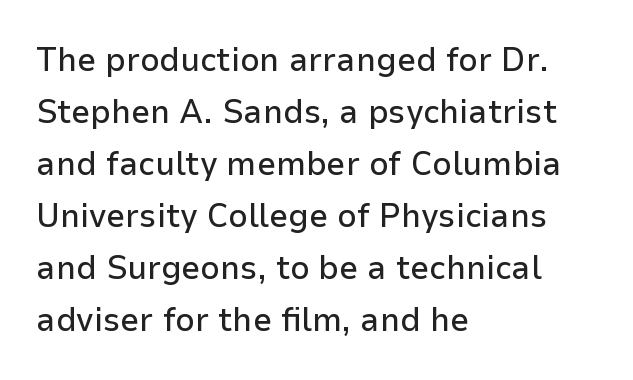
The image shows 34 px sans-serif type, upright; set left-aligned, normal line spacing (1.53x), normal letter spacing, not underlined; low stroke contrast and a medium x-height.
